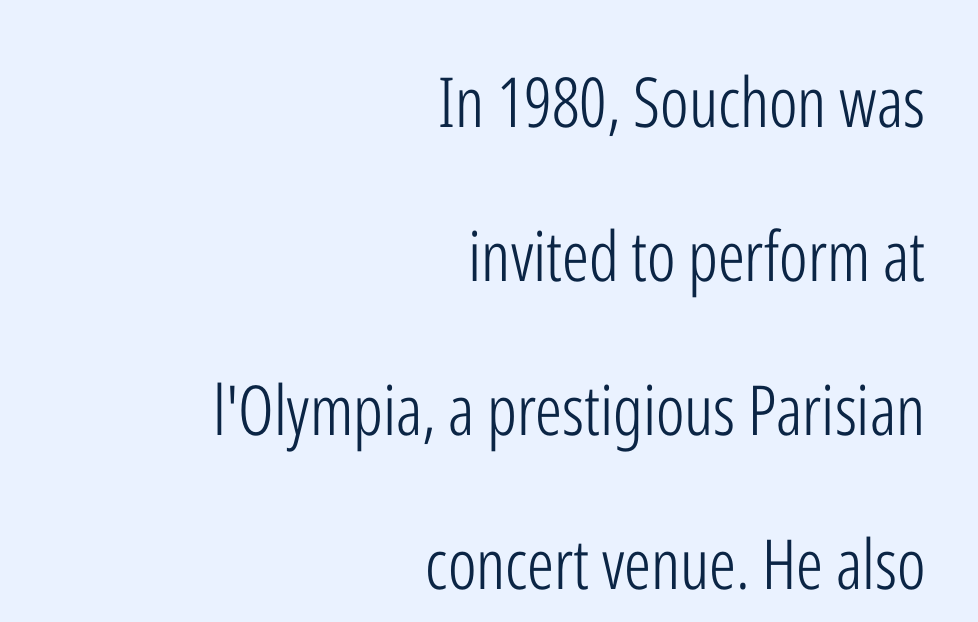
Q: Is the text bold? A: No.
Q: Is the text italic (slanted)? A: No, it is upright.
Q: Is the typeface a serif or a sans-serif typeface? A: Sans-serif.
Q: Is the text underlined? A: No.
Q: How is the paragraph aligned? A: Right-aligned.
Q: Is the spacing between letters normal or unusually wide? A: Normal.
Q: Is the spacing between lines tight, normal or loose? A: Loose.
Q: Width (condensed, normal, or wide)? A: Condensed.
Q: Stroke contrast? A: Low.
Q: x-height? A: Medium.
Q: Monospaced? A: No.
